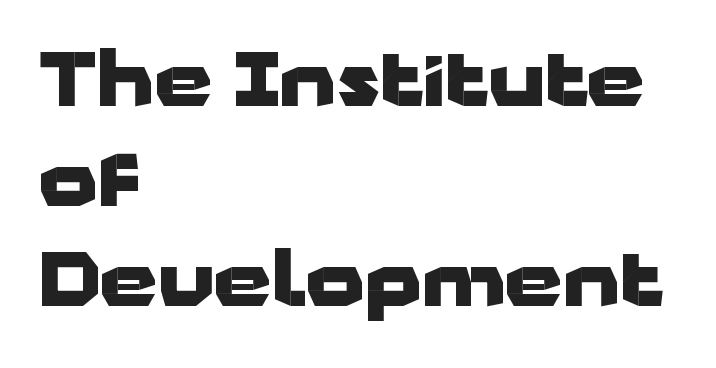
The designer went with a sans here, leaving each stem footless. A classic flush-left, rag-right setting is used for this passage. Each letter keeps its own natural width here, so spacing adapts to shape. Is there any slant? The stems are plumb.
